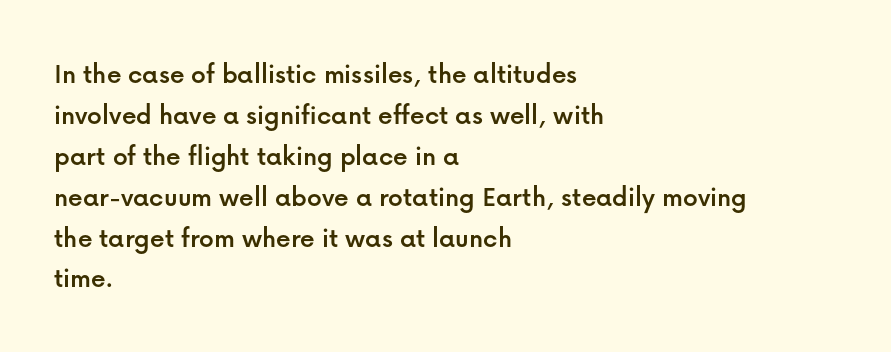
The image shows 29 px sans-serif type, upright; set left-aligned, normal line spacing (1.41x), normal letter spacing, not underlined; low stroke contrast and a medium x-height.
